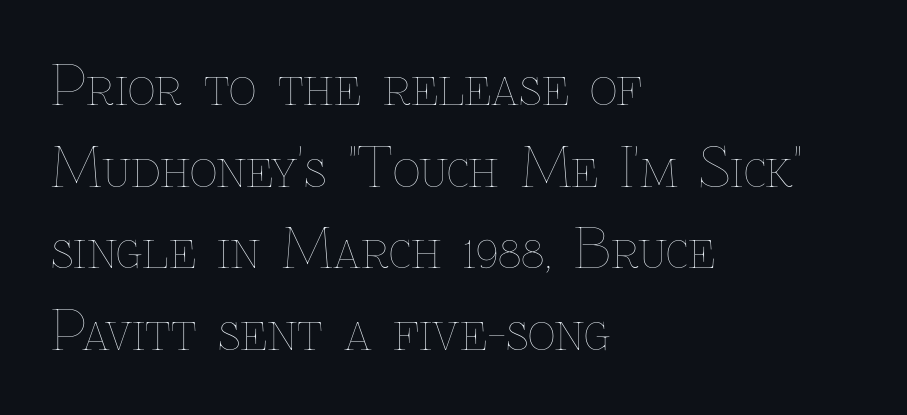
Posture: upright roman. Nobody drew a line under any word here. Leftover space on each line is placed entirely after the last word. These lines are rendered in a variable-pitch font.
